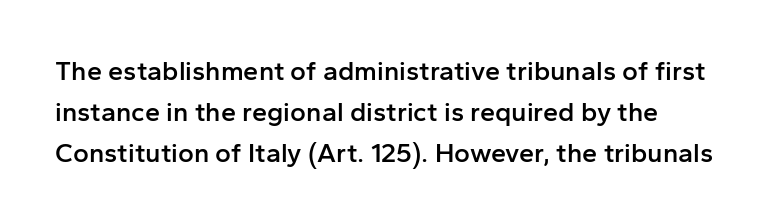
{"italic": "no", "bold": "semi", "underline": "no", "line_spacing": "normal", "line_spacing_ratio": 1.51, "letter_spacing": "normal", "letter_spacing_em": 0.0, "glyph_px": 27}
